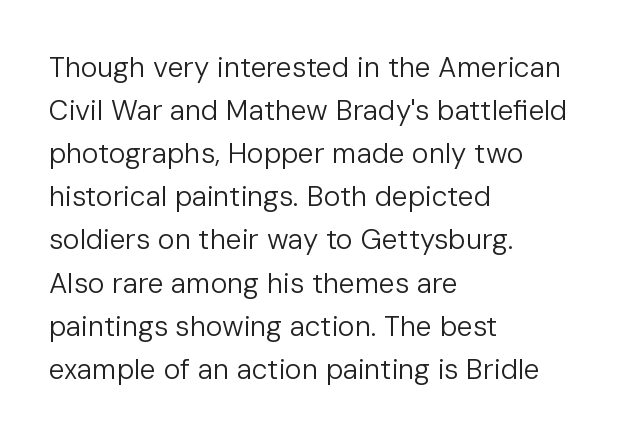
Q: Is the text bold? A: No.
Q: Is the text italic (slanted)? A: No, it is upright.
Q: Is the typeface a serif or a sans-serif typeface? A: Sans-serif.
Q: Is the text underlined? A: No.
Q: How is the paragraph aligned? A: Left-aligned.
Q: Is the spacing between letters normal or unusually wide? A: Normal.
Q: Is the spacing between lines tight, normal or loose? A: Normal.
Q: Width (condensed, normal, or wide)? A: Normal.
Q: Stroke contrast? A: Low.
Q: x-height? A: Medium.
Q: Monospaced? A: No.
